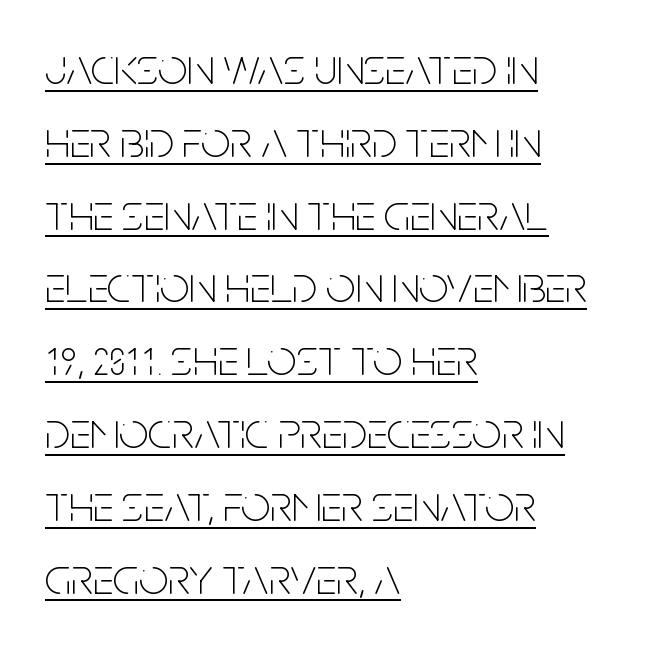
The image shows 52 px thin, condensed sans-serif type, upright; set left-aligned, normal line spacing (1.4x), normal letter spacing, underlined; low stroke contrast and a large x-height.
